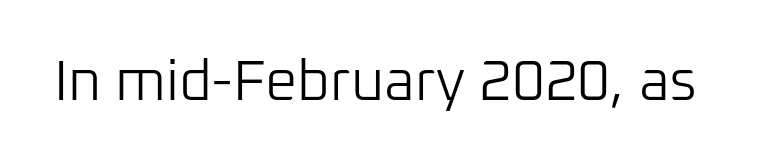
{"serif": "no", "italic": "no", "bold": "no", "weight": "light", "width": "normal", "stroke_contrast": "low", "x_height": "medium", "monospaced": "no", "underline": "no", "letter_spacing": "normal", "letter_spacing_em": 0.0, "glyph_px": 57}
